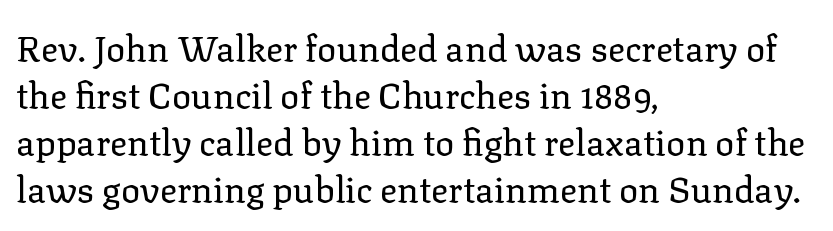
Q: Is the text bold? A: No.
Q: Is the text italic (slanted)? A: No, it is upright.
Q: Is the typeface a serif or a sans-serif typeface? A: Serif.
Q: Is the text underlined? A: No.
Q: How is the paragraph aligned? A: Left-aligned.
Q: Is the spacing between letters normal or unusually wide? A: Normal.
Q: Is the spacing between lines tight, normal or loose? A: Normal.
Q: Width (condensed, normal, or wide)? A: Normal.
Q: Stroke contrast? A: Low.
Q: x-height? A: Medium.
Q: Monospaced? A: No.
